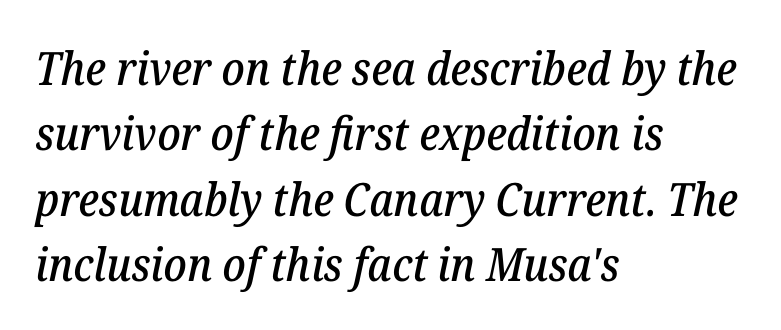
{"serif": "yes", "italic": "yes", "lean": "right", "slant_degrees": 12, "width": "normal", "stroke_contrast": "low", "x_height": "medium", "monospaced": "no", "underline": "no", "align": "left", "line_spacing": "normal", "line_spacing_ratio": 1.42, "letter_spacing": "normal", "letter_spacing_em": 0.0, "glyph_px": 46}
